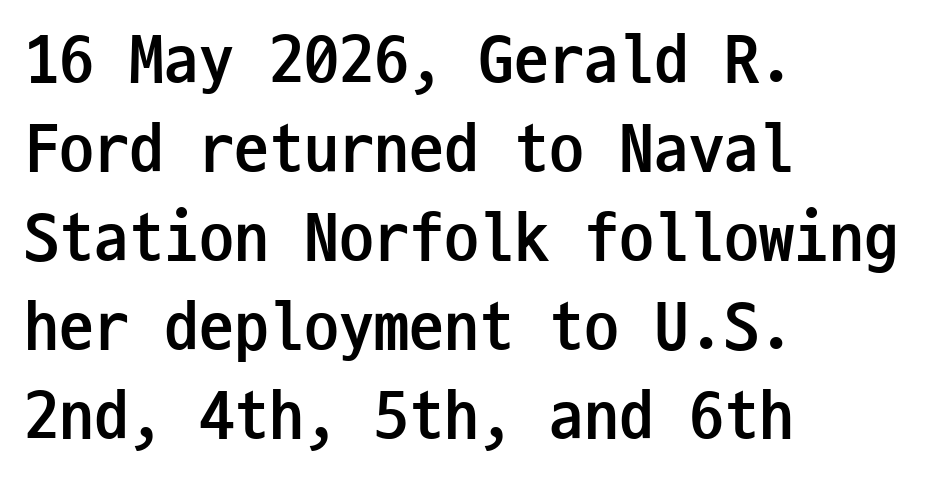
The image shows 70 px semibold, condensed sans-serif type, upright, monospaced; set left-aligned, normal line spacing (1.27x), normal letter spacing, not underlined; low stroke contrast and a medium x-height.
